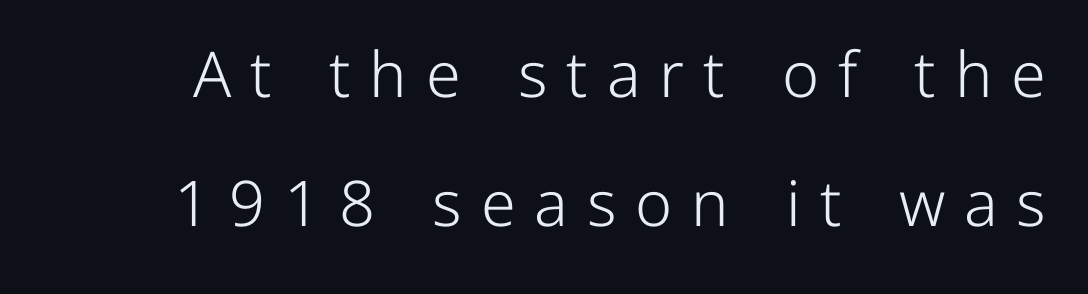
Q: Is the text bold? A: No.
Q: Is the text italic (slanted)? A: No, it is upright.
Q: Is the typeface a serif or a sans-serif typeface? A: Sans-serif.
Q: Is the text underlined? A: No.
Q: Is the spacing between letters normal or unusually wide? A: Unusually wide.
Q: Is the spacing between lines tight, normal or loose? A: Loose.
Q: Width (condensed, normal, or wide)? A: Normal.
Q: Stroke contrast? A: Low.
Q: x-height? A: Medium.
Q: Monospaced? A: No.
